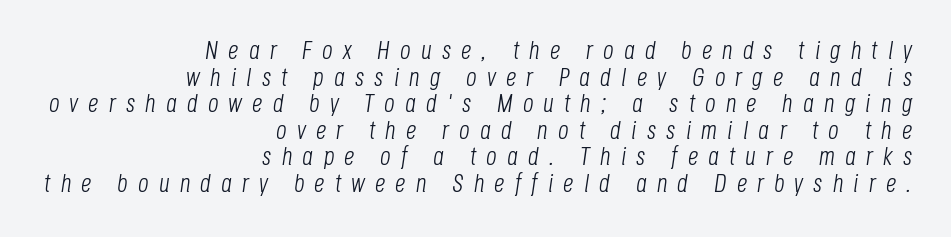
The image shows 26 px text type, italic (leaning right); set right-aligned, tight line spacing (1.02x), unusually wide letter spacing (+0.39 em), not underlined.
